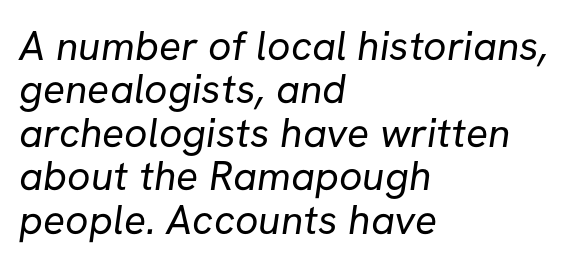
{"serif": "no", "bold": "no", "weight": "regular", "width": "normal", "stroke_contrast": "low", "x_height": "medium", "monospaced": "no", "underline": "no", "align": "left", "line_spacing": "tight", "line_spacing_ratio": 1.06, "letter_spacing": "normal", "letter_spacing_em": 0.0, "glyph_px": 41}
